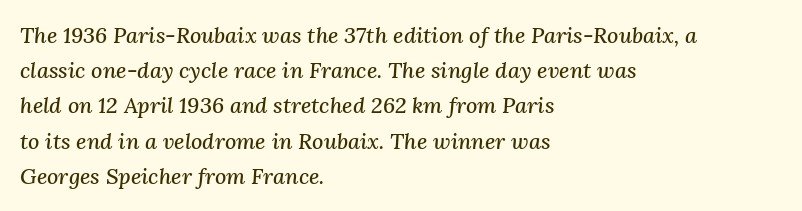
Q: Is the text italic (slanted)? A: Yes, it leans right by about 3 degrees.
Q: Is the text underlined? A: No.
Q: How is the paragraph aligned? A: Left-aligned.
Q: Is the spacing between letters normal or unusually wide? A: Normal.
Q: Is the spacing between lines tight, normal or loose? A: Normal.
